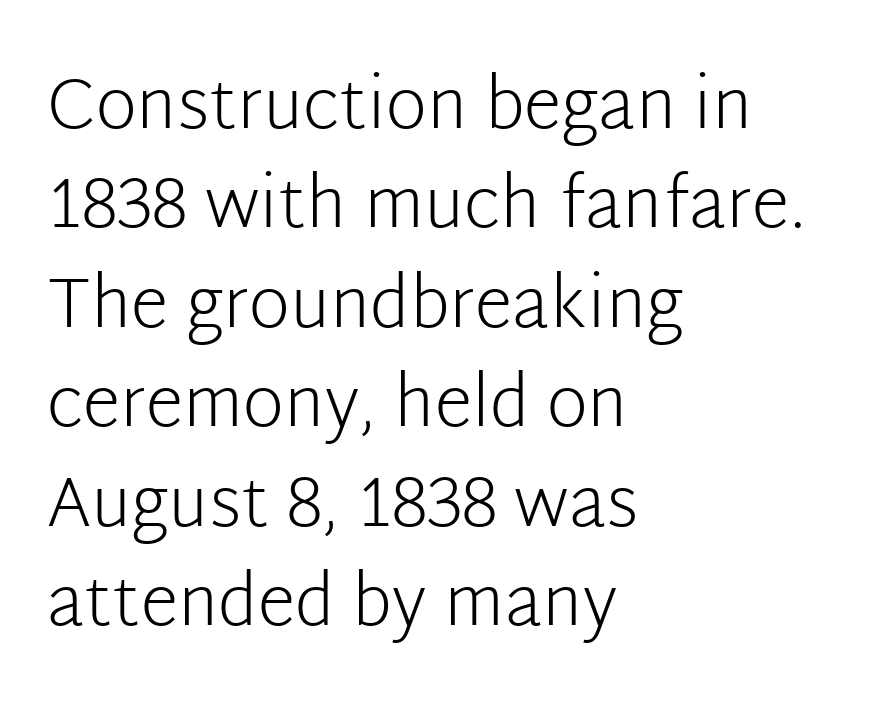
{"serif": "no", "italic": "no", "bold": "no", "weight": "light", "width": "normal", "stroke_contrast": "low", "x_height": "medium", "monospaced": "no", "underline": "no", "align": "left", "line_spacing": "normal", "line_spacing_ratio": 1.42, "letter_spacing": "normal", "letter_spacing_em": 0.0, "glyph_px": 70}
